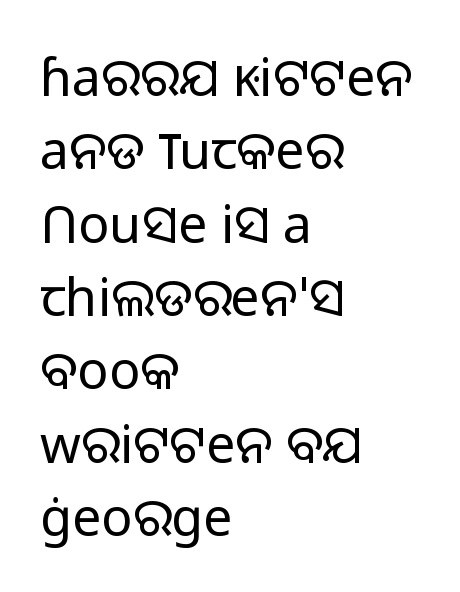
Q: Is the text bold? A: No.
Q: Is the text italic (slanted)? A: No, it is upright.
Q: Is the typeface a serif or a sans-serif typeface? A: Sans-serif.
Q: Is the text underlined? A: No.
Q: How is the paragraph aligned? A: Left-aligned.
Q: Is the spacing between letters normal or unusually wide? A: Normal.
Q: Is the spacing between lines tight, normal or loose? A: Normal.
Q: Width (condensed, normal, or wide)? A: Normal.
Q: Stroke contrast? A: Low.
Q: x-height? A: Medium.
Q: Monospaced? A: No.
